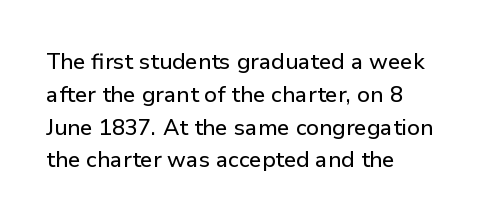
The specimen omits any rule beneath the text block's lines. Is the letter spacing exaggerated? No — it looks like the ordinary default. The typography opts for an upright posture over an oblique one. The rag falls on the right side of this text block. Baseline-to-baseline distance is the conventional proportion of letter height.
